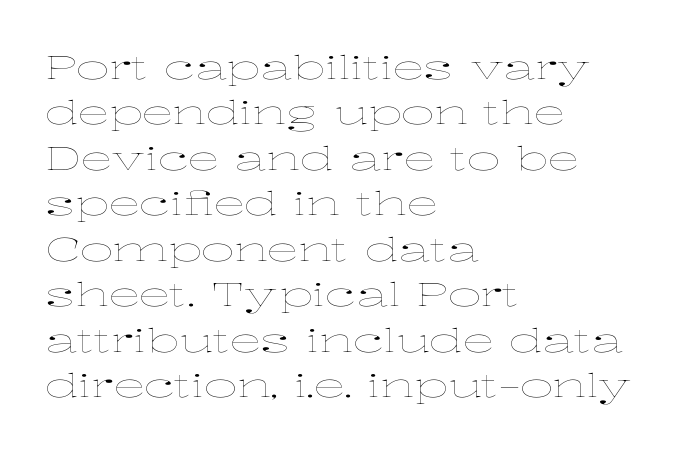
Do the characters align in a grid? No, the font is proportional. Posture: vertical. Compared with typical body copy, the letter spacing here is the same. Letters have the restrained weight of plain body copy at most. Where is the straight margin? On the left.
